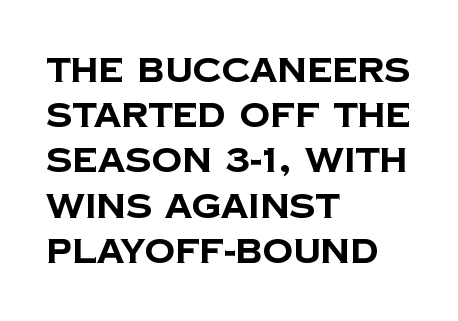
The image shows 34 px bold sans-serif type; set left-aligned, normal line spacing (1.33x), normal letter spacing, not underlined; low stroke contrast and a large x-height.
